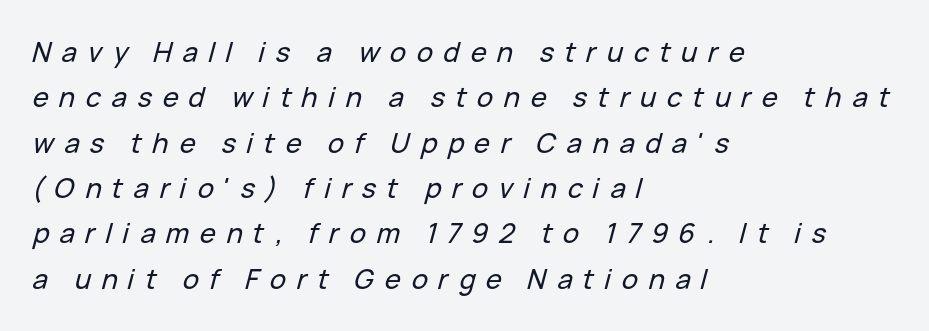
Q: Is the text italic (slanted)? A: Yes, it leans right by about 15 degrees.
Q: Is the text underlined? A: No.
Q: How is the paragraph aligned? A: Left-aligned.
Q: Is the spacing between letters normal or unusually wide? A: Unusually wide.
Q: Is the spacing between lines tight, normal or loose? A: Normal.
